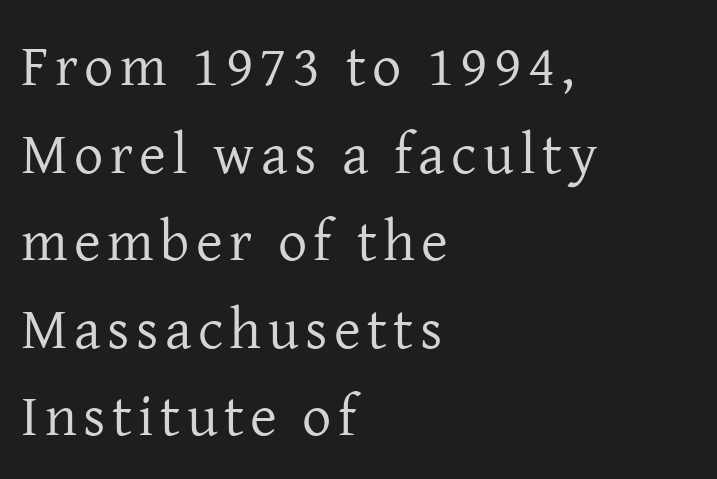
The image shows 58 px regular-weight serif type, upright; set left-aligned, normal line spacing (1.51x), not underlined; low stroke contrast and a medium x-height.
